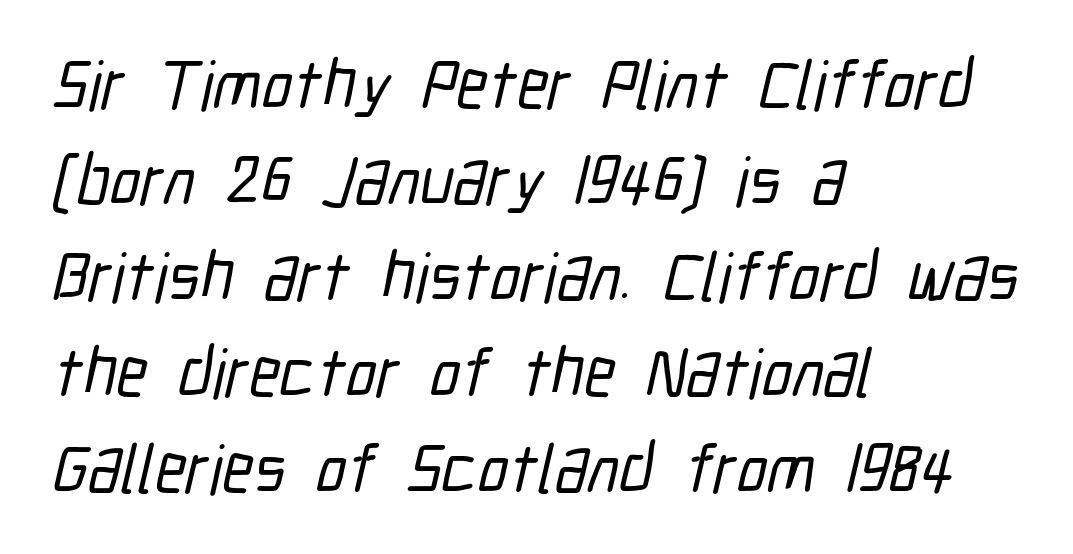
{"serif": "no", "width": "condensed", "stroke_contrast": "low", "x_height": "medium", "monospaced": "no", "underline": "no", "align": "left", "line_spacing": "normal", "line_spacing_ratio": 1.39, "letter_spacing": "normal", "letter_spacing_em": 0.0, "glyph_px": 69}
